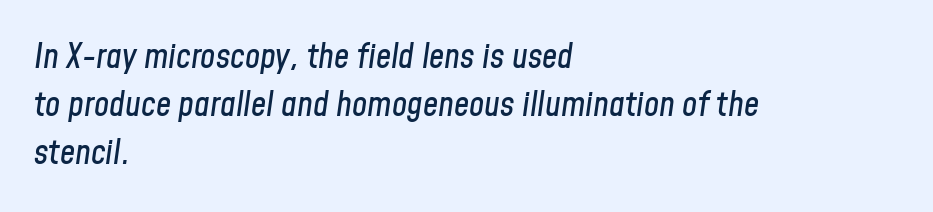
Q: Is the text italic (slanted)? A: Yes, it leans right by about 8 degrees.
Q: Is the text underlined? A: No.
Q: How is the paragraph aligned? A: Left-aligned.
Q: Is the spacing between letters normal or unusually wide? A: Normal.
Q: Is the spacing between lines tight, normal or loose? A: Normal.
Q: Width (condensed, normal, or wide)? A: Condensed.
Q: Stroke contrast? A: Low.
Q: x-height? A: Medium.
Q: Monospaced? A: No.
